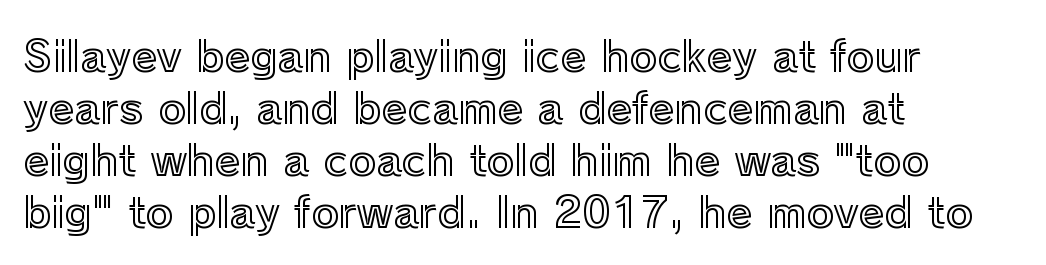
Q: Is the text italic (slanted)? A: No, it is upright.
Q: Is the text underlined? A: No.
Q: How is the paragraph aligned? A: Left-aligned.
Q: Is the spacing between letters normal or unusually wide? A: Normal.
Q: Width (condensed, normal, or wide)? A: Normal.
Q: x-height? A: Medium.
Q: Monospaced? A: No.
